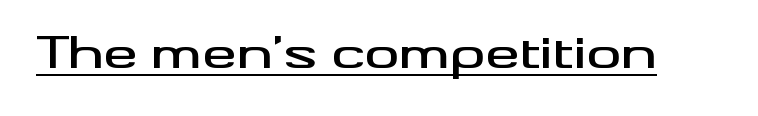
The image shows 43 px wide sans-serif type, upright; set normal letter spacing, underlined; medium stroke contrast and a small x-height.
